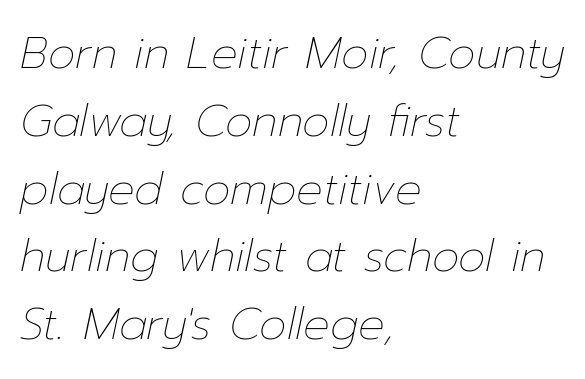
Q: Is the text bold? A: No.
Q: Is the text italic (slanted)? A: Yes, it leans right by about 12 degrees.
Q: Is the text underlined? A: No.
Q: How is the paragraph aligned? A: Left-aligned.
Q: Is the spacing between letters normal or unusually wide? A: Normal.
Q: Is the spacing between lines tight, normal or loose? A: Normal.
Q: Width (condensed, normal, or wide)? A: Normal.
Q: Stroke contrast? A: Low.
Q: x-height? A: Medium.
Q: Monospaced? A: No.
